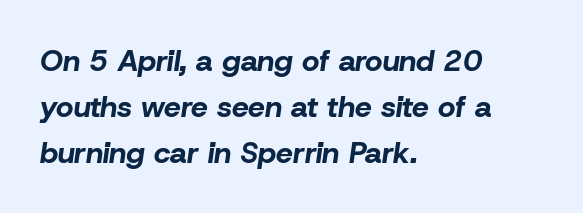
Q: Is the text bold? A: Yes.
Q: Is the text italic (slanted)? A: Yes, it leans right by about 8 degrees.
Q: Is the text underlined? A: No.
Q: How is the paragraph aligned? A: Left-aligned.
Q: Is the spacing between letters normal or unusually wide? A: Normal.
Q: Is the spacing between lines tight, normal or loose? A: Normal.
Q: Width (condensed, normal, or wide)? A: Normal.
Q: Stroke contrast? A: Low.
Q: x-height? A: Medium.
Q: Monospaced? A: No.
